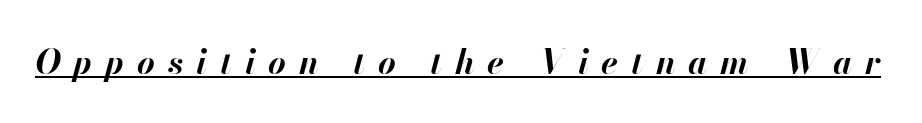
The gaps between neighbouring characters are conspicuously large. Spacing verdict: proportional, widths tailored to each character. Decoration check: the copy is underlined. Heavy-handed strokes throughout: this text is bold. If you drew a line through each stem, it would be angled.
